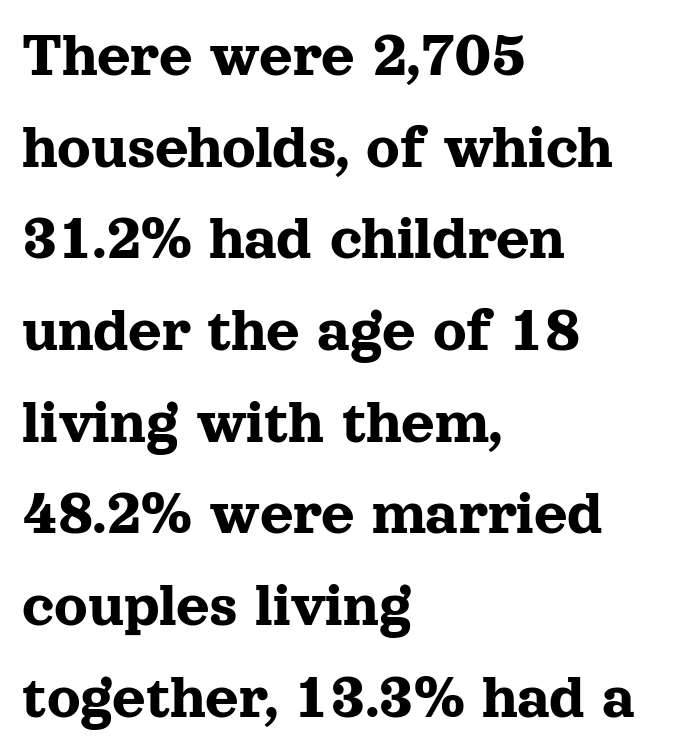
The image shows 65 px serif type, upright; set left-aligned, normal line spacing (1.41x), normal letter spacing, not underlined; a medium x-height.
